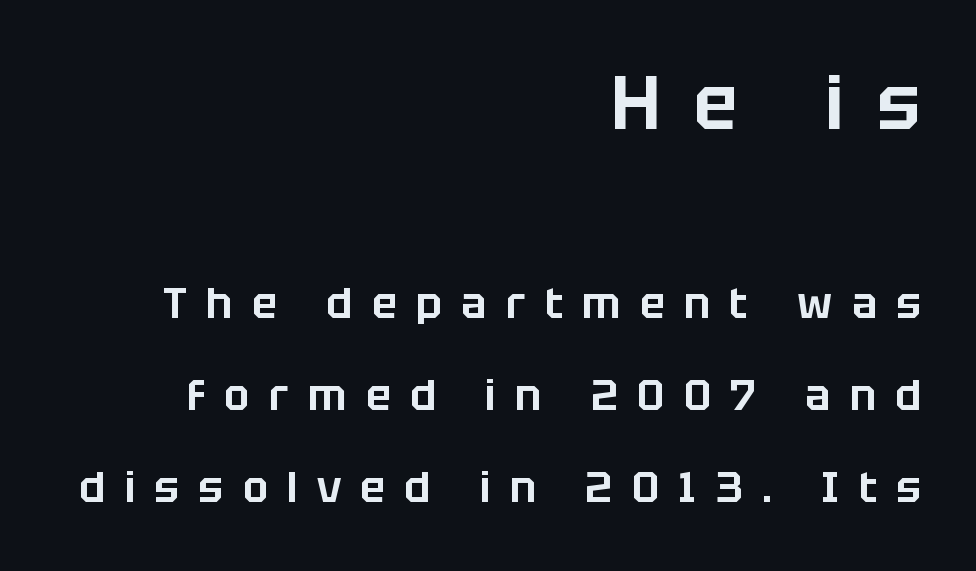
Check the space under the baseline: it is left empty. Is this a sans? Yes — the strokes have no serifs. Character size in the leading block exceeds that of the trailing block. Style check: upright. A flush-right, rag-left setting is used for this passage.
